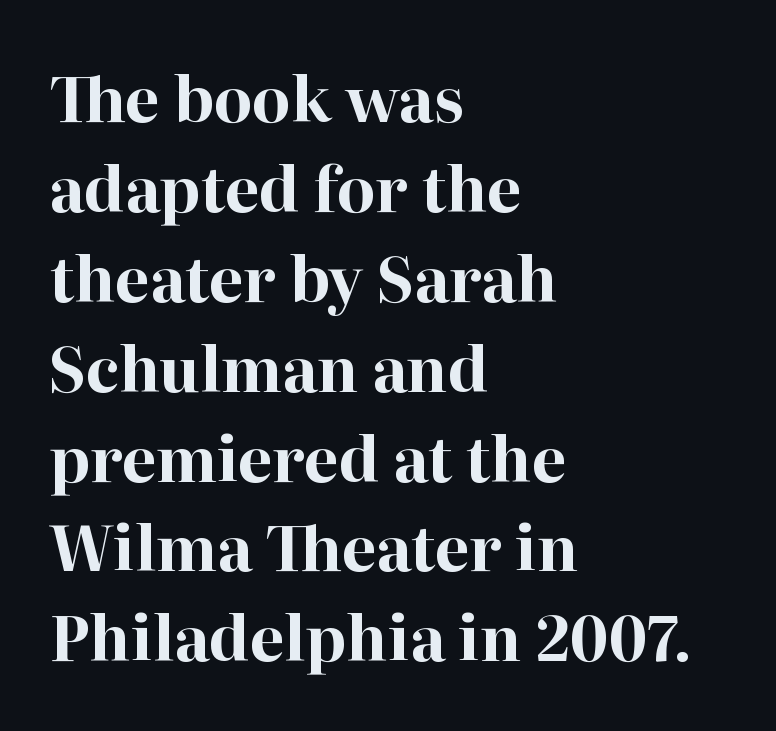
Strokes here are thick enough to call this a true bold. The leading is moderate, giving the passage an even texture. Nope, not italic — everything's standing straight. Every row of glyphs begins at an identical x-position on the left. Stroke terminals: seriffed. Does extra space separate the letters? No, they use regular spacing.
